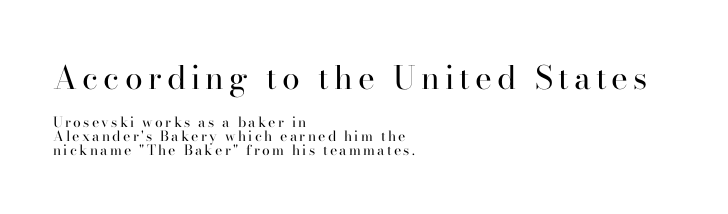
The typography opts for an upright posture over an oblique one. Check the space under the baseline: it is left empty. Is this a heavy cut? Hardly; it is regular or lighter. The lines are quadded left. Small tapered or slab feet sit at the stroke ends, so this counts as serif. Looks like regular typesetting: each glyph gets only the width it needs.
